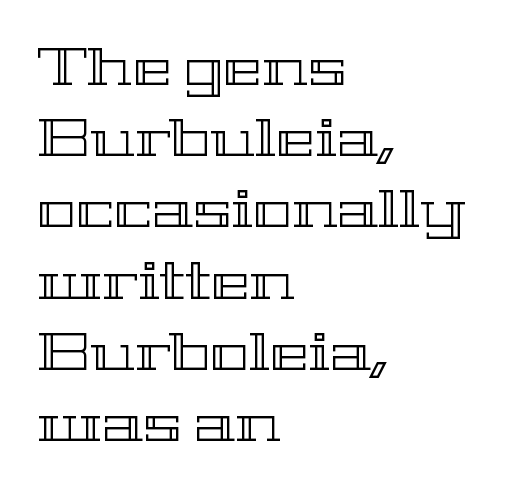
{"italic": "no", "width": "wide", "x_height": "medium", "monospaced": "no", "underline": "no", "align": "left", "line_spacing": "normal", "line_spacing_ratio": 1.37, "letter_spacing": "normal", "letter_spacing_em": 0.0, "glyph_px": 52}
